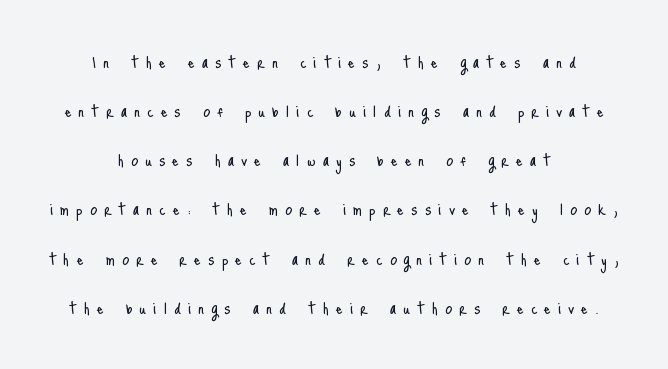
Q: Is the text bold? A: No.
Q: Is the text italic (slanted)? A: No, it is upright.
Q: Is the text underlined? A: No.
Q: How is the paragraph aligned? A: Centered.
Q: Is the spacing between letters normal or unusually wide? A: Unusually wide.
Q: Is the spacing between lines tight, normal or loose? A: Loose.
